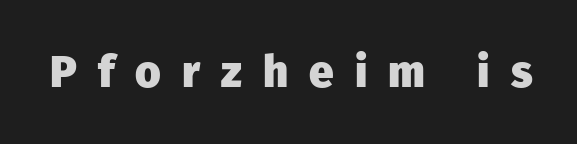
Each row of text sits above clean, open space. Letterform terminals end flat and unadorned throughout the passage. Notice how thick the strokes are: this is what a full bold looks like. Characters follow at a spacing far wider than the type designer built in. The rendering uses natural spacing where letterforms have individual widths. Upright lettering throughout.
